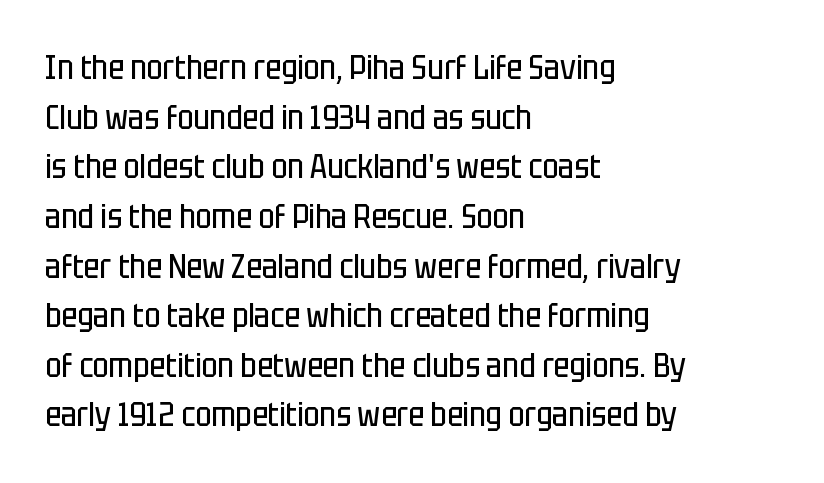
Q: Is the text bold? A: No.
Q: Is the text italic (slanted)? A: No, it is upright.
Q: Is the typeface a serif or a sans-serif typeface? A: Sans-serif.
Q: Is the text underlined? A: No.
Q: How is the paragraph aligned? A: Left-aligned.
Q: Is the spacing between letters normal or unusually wide? A: Normal.
Q: Is the spacing between lines tight, normal or loose? A: Normal.
Q: Width (condensed, normal, or wide)? A: Condensed.
Q: Stroke contrast? A: Low.
Q: x-height? A: Large.
Q: Monospaced? A: No.
